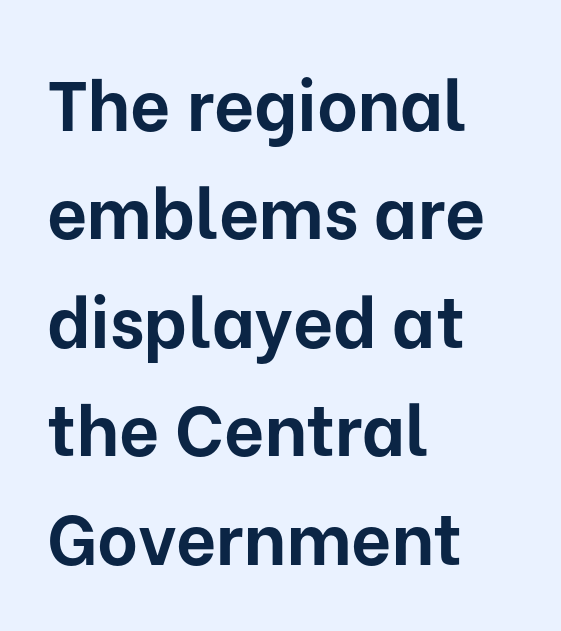
{"serif": "no", "italic": "no", "bold": "yes", "weight": "bold", "width": "normal", "stroke_contrast": "low", "x_height": "medium", "monospaced": "no", "underline": "no", "align": "left", "line_spacing": "normal", "line_spacing_ratio": 1.55, "letter_spacing": "normal", "letter_spacing_em": 0.0, "glyph_px": 70}
